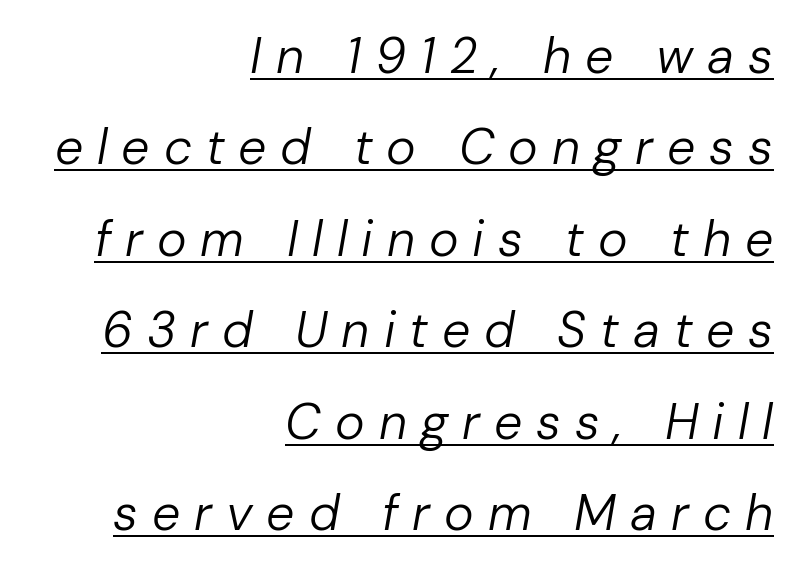
{"italic": "yes", "lean": "right", "slant_degrees": 10, "bold": "no", "weight": "regular", "width": "normal", "stroke_contrast": "low", "x_height": "medium", "monospaced": "no", "underline": "yes", "align": "right", "line_spacing_ratio": 1.83, "letter_spacing": "wide", "letter_spacing_em": 0.28, "glyph_px": 50}
